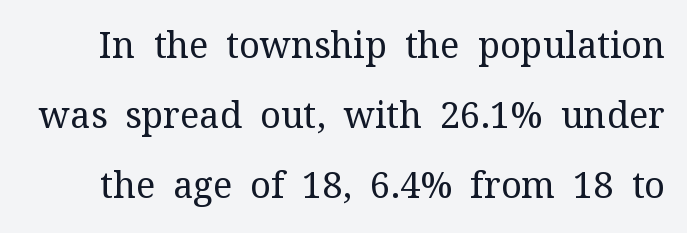
{"serif": "yes", "italic": "no", "bold": "no", "weight": "regular", "width": "normal", "stroke_contrast": "medium", "x_height": "medium", "monospaced": "no", "underline": "no", "line_spacing": "loose", "line_spacing_ratio": 1.95, "letter_spacing": "normal", "letter_spacing_em": 0.0, "glyph_px": 36}
